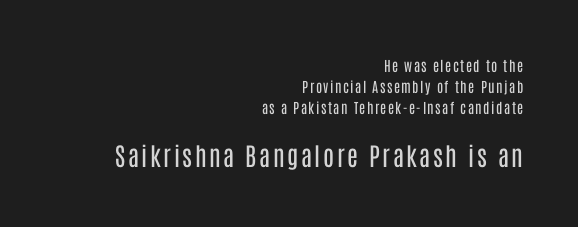
Q: Is the text bold? A: No.
Q: Is the text italic (slanted)? A: No, it is upright.
Q: Is the text underlined? A: No.
Q: How is the paragraph aligned? A: Right-aligned.
Q: Is the spacing between lines tight, normal or loose? A: Normal.
Q: Which block of text is set in a larger size, the first (top) or the second (bottom)? A: The second (bottom) one.
